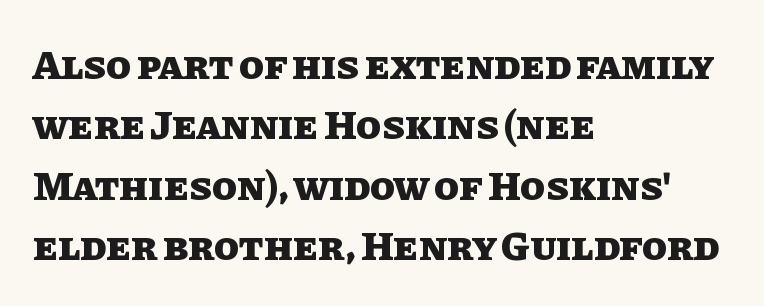
The image shows 41 px heavy type, upright; set left-aligned, normal line spacing (1.47x), normal letter spacing, not underlined; low stroke contrast and a large x-height.
